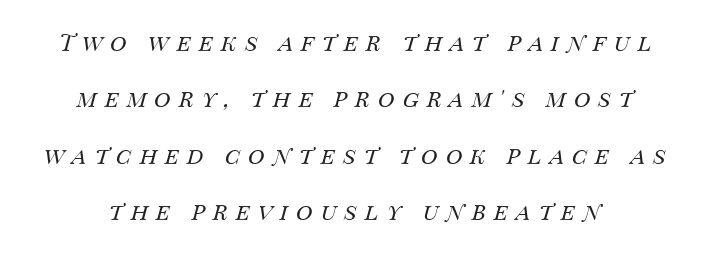
The string is rendered with underlining switched off. Honestly, the letter spacing is so wide it's the main thing you notice. Leading: increased. This rendering uses center alignment, leaving both contours irregular but symmetric. These glyphs show unthickened strokes, regular width or finer. The specimen reads as italic at a glance.
